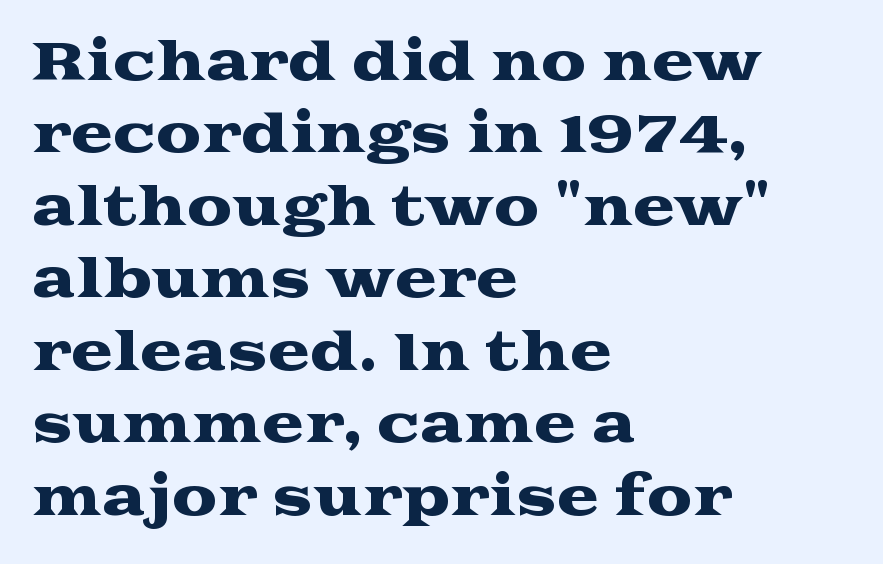
The image shows 51 px wide serif type, upright; set left-aligned, normal line spacing (1.42x), normal letter spacing, not underlined; medium stroke contrast and a medium x-height.
